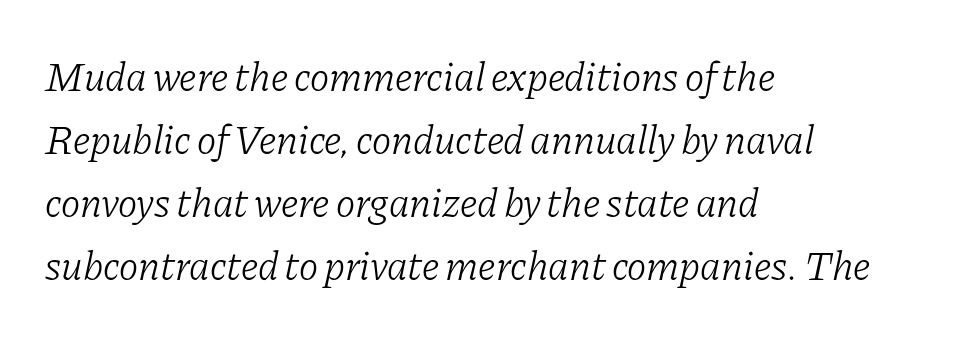
Q: Is the text bold? A: No.
Q: Is the text italic (slanted)? A: Yes, it leans right by about 11 degrees.
Q: Is the typeface a serif or a sans-serif typeface? A: Serif.
Q: Is the text underlined? A: No.
Q: How is the paragraph aligned? A: Left-aligned.
Q: Is the spacing between letters normal or unusually wide? A: Normal.
Q: Is the spacing between lines tight, normal or loose? A: Normal.
Q: Width (condensed, normal, or wide)? A: Normal.
Q: Stroke contrast? A: Low.
Q: x-height? A: Medium.
Q: Monospaced? A: No.
